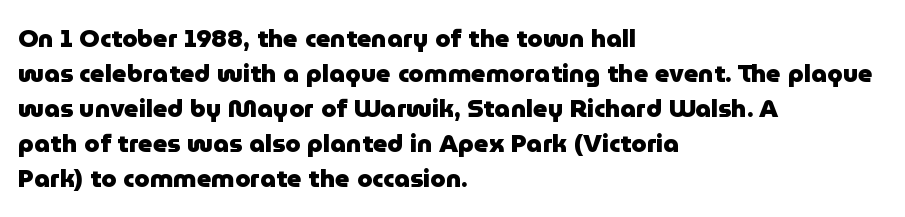
Q: Is the text bold? A: Yes.
Q: Is the text italic (slanted)? A: No, it is upright.
Q: Is the text underlined? A: No.
Q: How is the paragraph aligned? A: Left-aligned.
Q: Is the spacing between letters normal or unusually wide? A: Normal.
Q: Is the spacing between lines tight, normal or loose? A: Normal.
